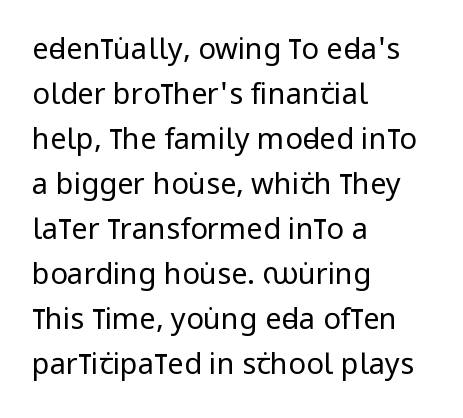
The image shows 29 px regular-weight, condensed sans-serif type, upright; set left-aligned, normal line spacing (1.55x), normal letter spacing, not underlined; low stroke contrast and a large x-height.
